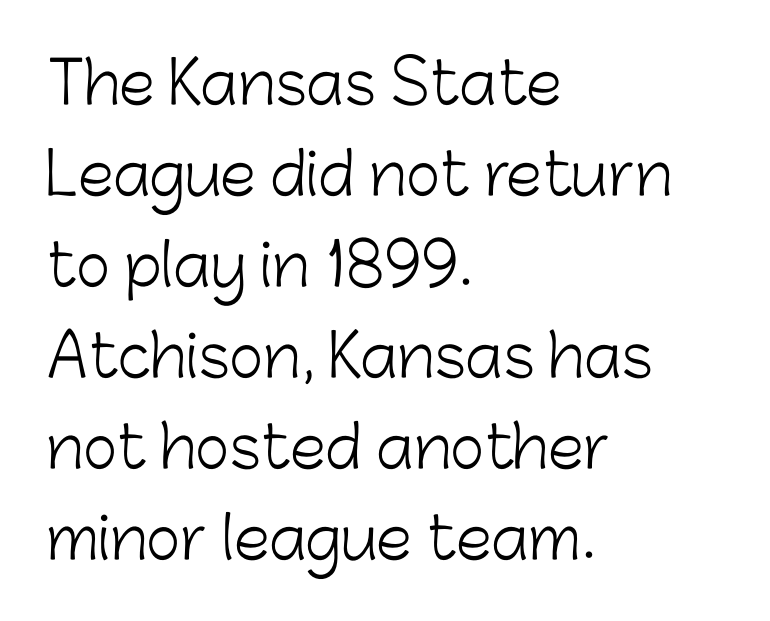
The image shows 58 px light sans-serif type, upright; set left-aligned, normal line spacing (1.57x), normal letter spacing, not underlined; low stroke contrast and a medium x-height.
